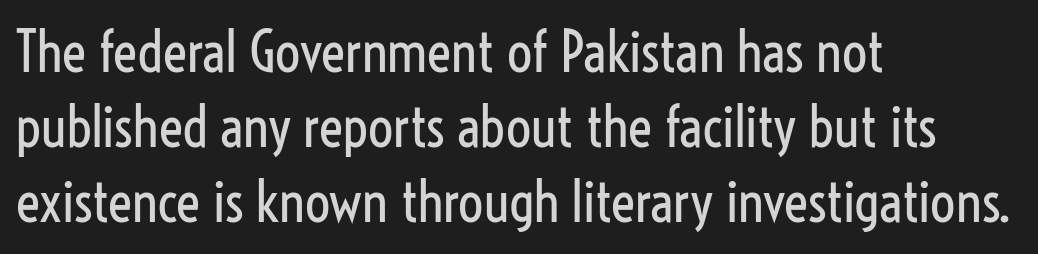
{"serif": "no", "italic": "no", "bold": "no", "weight": "regular", "width": "condensed", "stroke_contrast": "low", "x_height": "medium", "monospaced": "no", "underline": "no", "align": "left", "line_spacing": "normal", "line_spacing_ratio": 1.34, "letter_spacing": "normal", "letter_spacing_em": 0.0, "glyph_px": 56}
